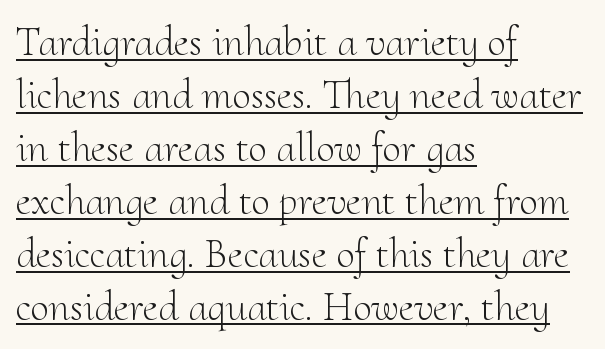
Q: Is the text bold? A: No.
Q: Is the text italic (slanted)? A: No, it is upright.
Q: Is the typeface a serif or a sans-serif typeface? A: Serif.
Q: Is the text underlined? A: Yes.
Q: How is the paragraph aligned? A: Left-aligned.
Q: Is the spacing between letters normal or unusually wide? A: Normal.
Q: Is the spacing between lines tight, normal or loose? A: Normal.
Q: Width (condensed, normal, or wide)? A: Normal.
Q: Stroke contrast? A: Medium.
Q: x-height? A: Small.
Q: Monospaced? A: No.
